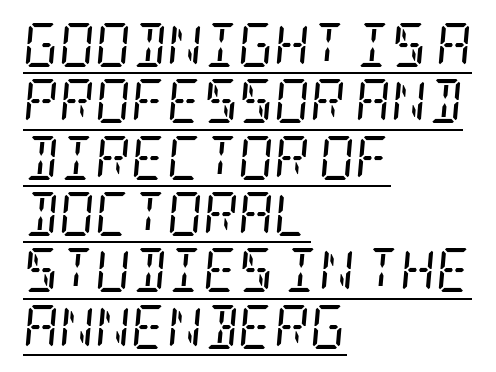
The image shows 44 px regular-weight, condensed serif type, italic (leaning right); set left-aligned, normal line spacing (1.28x), normal letter spacing, underlined; low stroke contrast and a large x-height.
